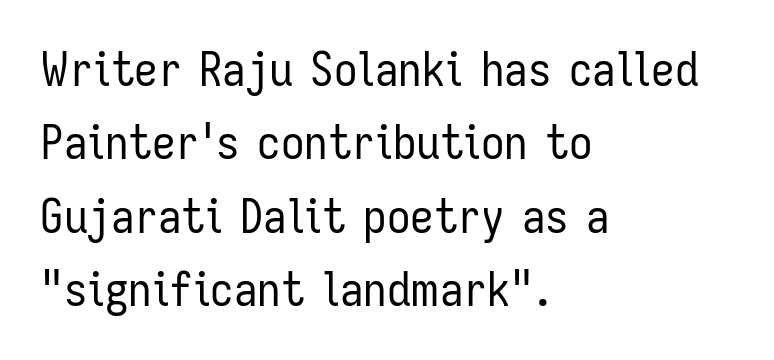
The image shows 47 px regular-weight, condensed sans-serif type, upright; set left-aligned, normal line spacing (1.56x), normal letter spacing, not underlined; low stroke contrast and a medium x-height.
